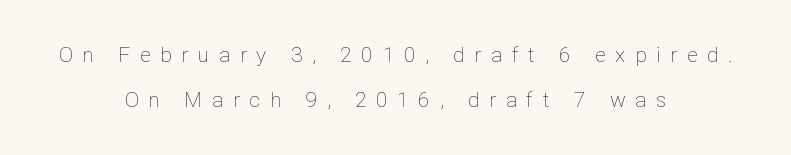
Q: Is the text bold? A: No.
Q: Is the text italic (slanted)? A: No, it is upright.
Q: Is the text underlined? A: No.
Q: How is the paragraph aligned? A: Centered.
Q: Is the spacing between letters normal or unusually wide? A: Unusually wide.
Q: Is the spacing between lines tight, normal or loose? A: Loose.
